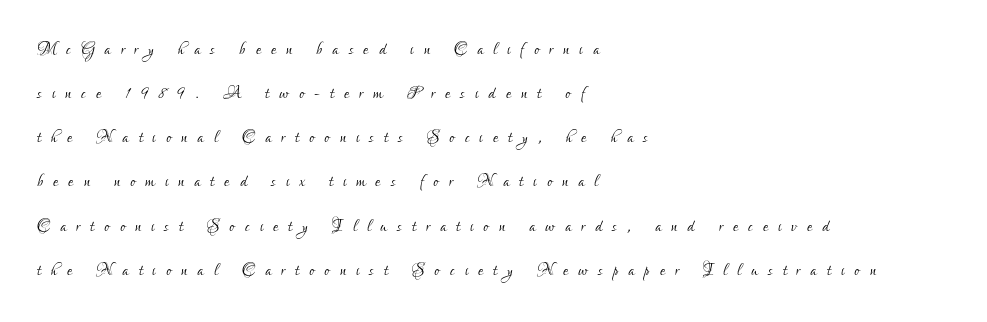
{"bold": "no", "underline": "no", "align": "left", "line_spacing": "loose", "line_spacing_ratio": 1.92, "letter_spacing": "wide", "letter_spacing_em": 0.44, "glyph_px": 23}
